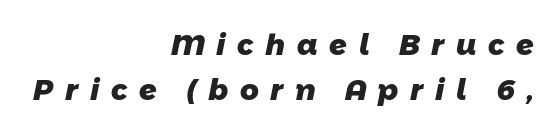
The image shows 29 px heavy sans-serif type; set right-aligned, normal line spacing (1.54x), unusually wide letter spacing (+0.4 em), not underlined; low stroke contrast and a medium x-height.
